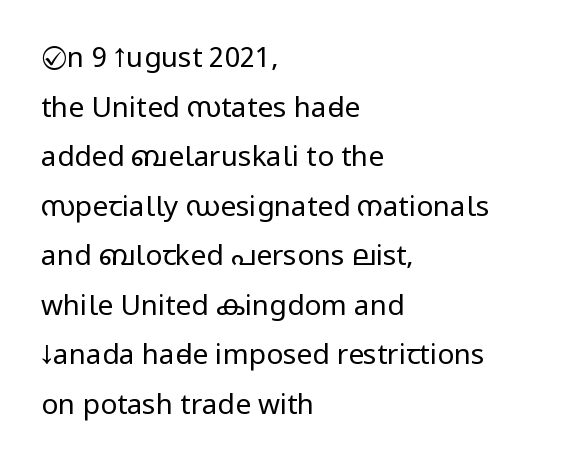
Characters follow at the spacing the type designer built in. The gap between lines stays unmarked. The rag falls on the right side of this text block. The strokes carry an ordinary text weight at most. The letters stand straight up with perfectly vertical stems. In terms of letterform style, serifs are entirely absent.
